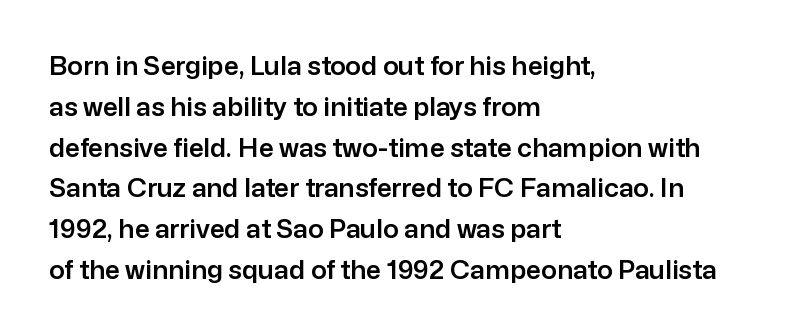
{"italic": "no", "underline": "no", "align": "left", "line_spacing": "normal", "line_spacing_ratio": 1.57, "letter_spacing": "normal", "letter_spacing_em": 0.0, "glyph_px": 26}
